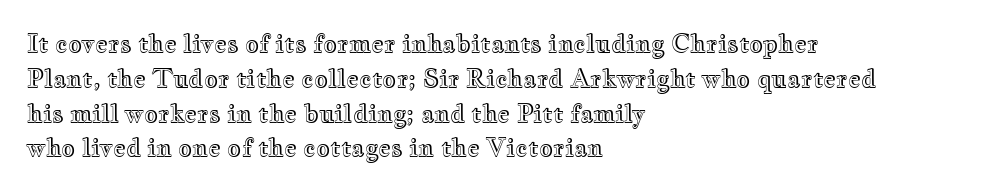
{"italic": "no", "underline": "no", "align": "left", "line_spacing": "normal", "line_spacing_ratio": 1.45, "letter_spacing": "normal", "letter_spacing_em": 0.0, "glyph_px": 24}
